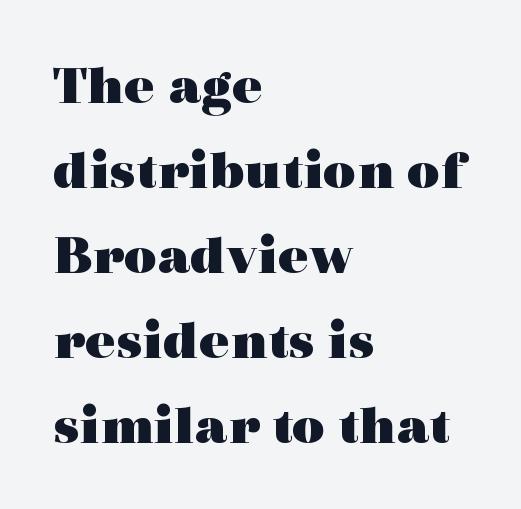
{"serif": "yes", "italic": "no", "bold": "yes", "weight": "heavy", "width": "wide", "x_height": "medium", "monospaced": "no", "underline": "no", "align": "left", "line_spacing": "normal", "line_spacing_ratio": 1.49, "letter_spacing": "normal", "letter_spacing_em": 0.0, "glyph_px": 57}
